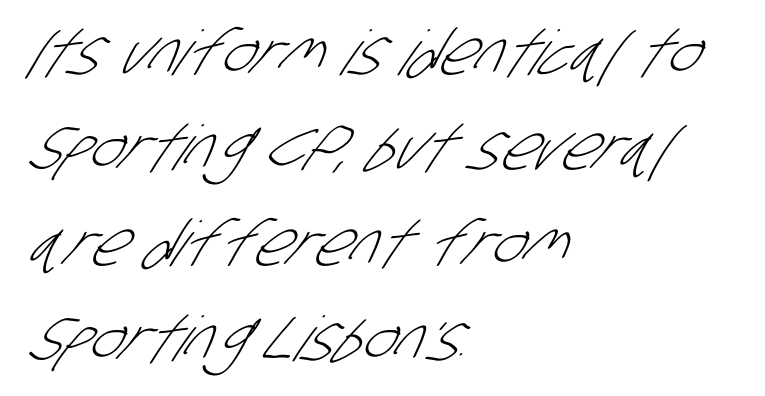
The image shows 62 px light, condensed sans-serif type; set left-aligned, normal line spacing (1.54x), normal letter spacing, not underlined; low stroke contrast and a large x-height.
